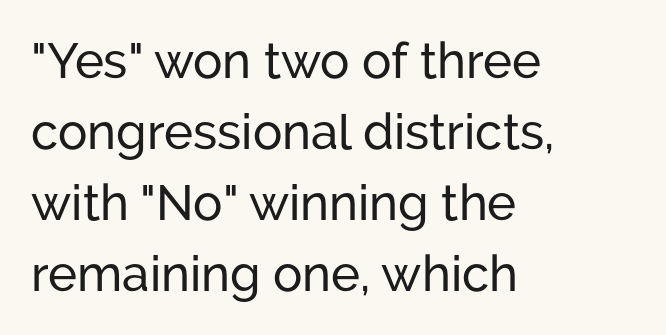
Words appear dense and cohesive because spacing is normal. Every stem runs plumb, perpendicular to the baseline. The characters display no serif detailing; their extremities are plain. These lines are rendered in a variable-pitch font. The ragged edge is on the right, which tells us the setting is flush left.
